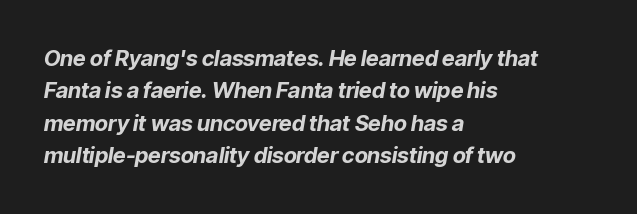
Short note: letters normally spaced. Casual observation: everything's shoved over to the left. Slant detected: the letters are inclined. Leading: standard. Glance below the letters and you will spot only blank space.
